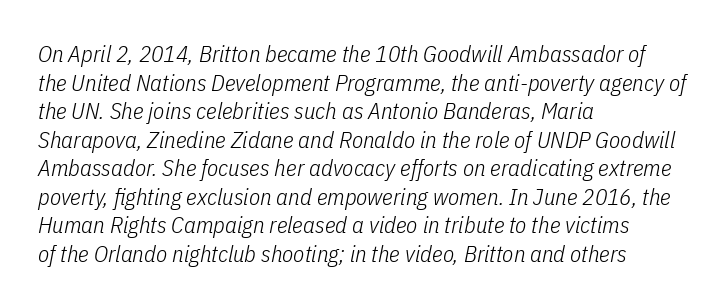
{"italic": "yes", "lean": "right", "slant_degrees": 11, "bold": "no", "underline": "no", "align": "left", "line_spacing_ratio": 1.24, "letter_spacing": "normal", "letter_spacing_em": 0.0, "glyph_px": 23}
